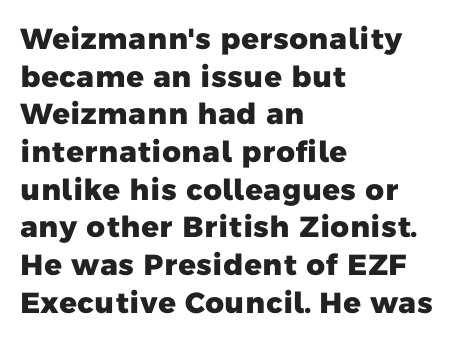
Summary of weight: heavy, a full bold. Horizontal alignment here is leftward, the default for most running prose. The rendering uses a moderate line-height, typical for paragraphs. How are the letters spaced? Ordinarily, with no added tracking. The space beneath each line is pristine and unruled. Each letter keeps its own natural width here, so spacing adapts to shape.
